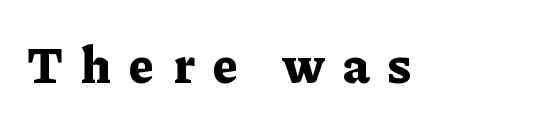
Character widths vary here, with narrow letters taking less room than wide ones. Substantial extra tracking has been applied to these lines. This sample uses an upright cut, with every glyph sitting square on the baseline. Type style note: has serifs. Bold? Absolutely — the strokes are thick and heavy. Lines of text with bare space underneath.
